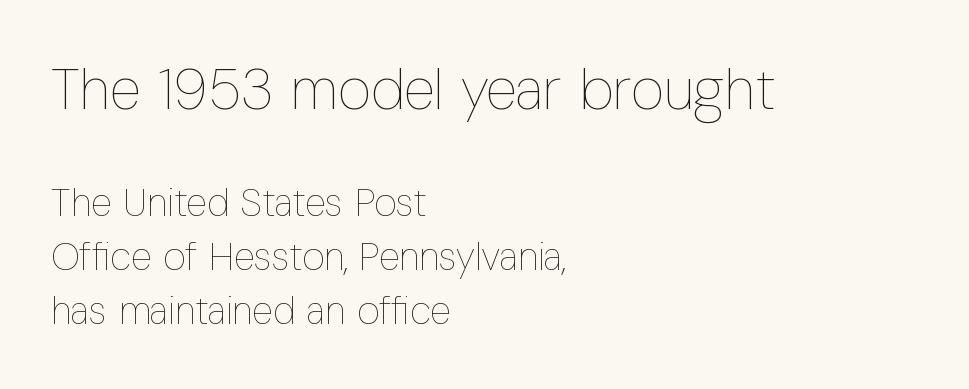
Q: Is the text bold? A: No.
Q: Is the text italic (slanted)? A: No, it is upright.
Q: Is the text underlined? A: No.
Q: How is the paragraph aligned? A: Left-aligned.
Q: Is the spacing between letters normal or unusually wide? A: Normal.
Q: Is the spacing between lines tight, normal or loose? A: Normal.
Q: Which block of text is set in a larger size, the first (top) or the second (bottom)? A: The first (top) one.
Q: Width (condensed, normal, or wide)? A: Condensed.
Q: Stroke contrast? A: Low.
Q: x-height? A: Medium.
Q: Monospaced? A: No.
